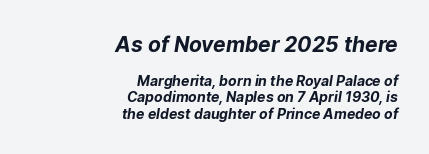
{"bold": "yes", "underline": "no", "align": "right", "line_spacing_ratio": 1.16, "letter_spacing": "normal", "letter_spacing_em": 0.0, "larger_block": "first", "size_ratio": 1.5, "glyph_px": 21}
